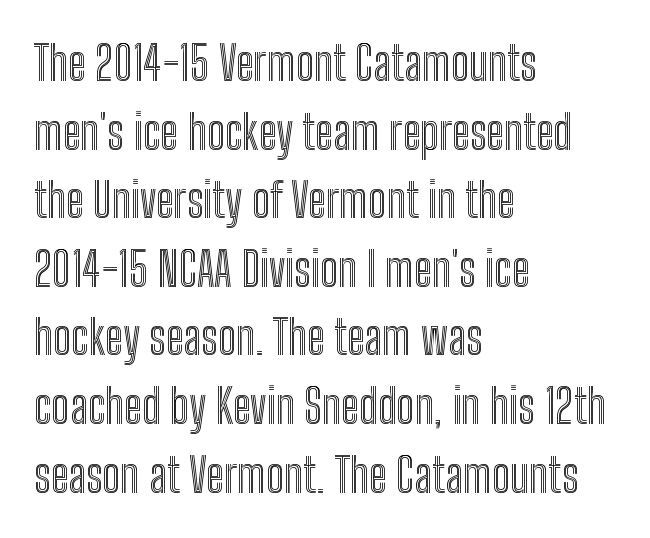
{"italic": "no", "width": "condensed", "x_height": "medium", "monospaced": "no", "underline": "no", "align": "left", "line_spacing": "normal", "line_spacing_ratio": 1.46, "letter_spacing": "normal", "letter_spacing_em": 0.0, "glyph_px": 47}
